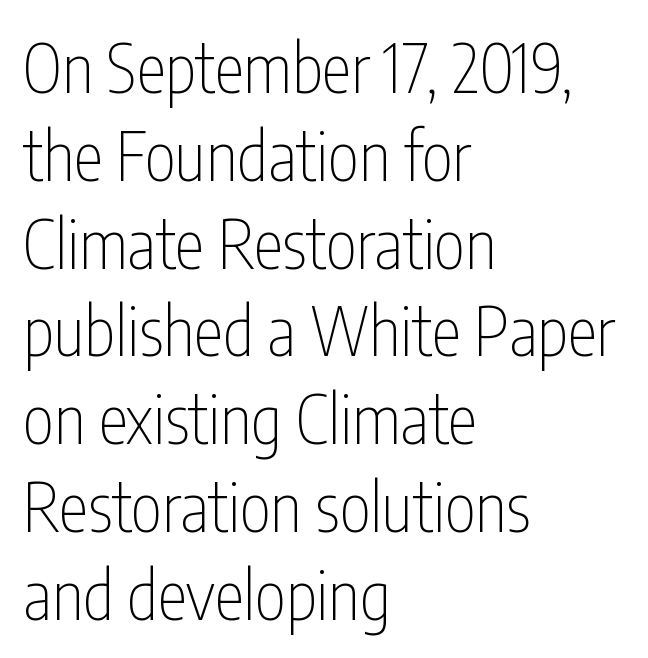
Nobody drew a line under any word here. The paragraph has a hard left edge and a soft right edge. Nothing unusual about the tracking: characters are spaced as the font intends. Each letter keeps its own natural width here, so spacing adapts to shape.
